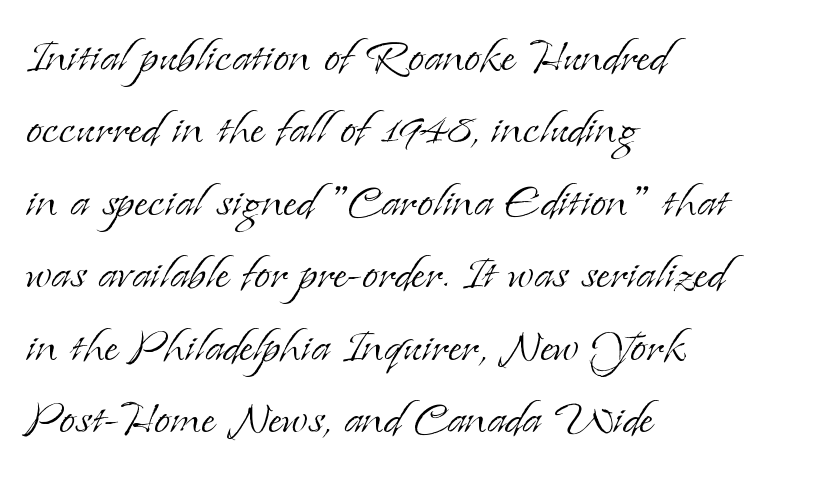
{"serif": "yes", "bold": "no", "weight": "light", "width": "normal", "stroke_contrast": "low", "x_height": "small", "monospaced": "no", "underline": "no", "align": "left", "line_spacing": "normal", "line_spacing_ratio": 1.25, "letter_spacing": "normal", "letter_spacing_em": 0.0, "glyph_px": 58}
